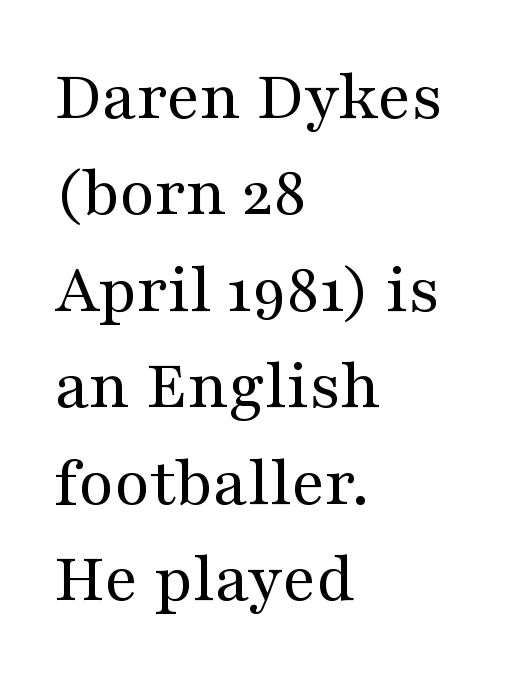
{"serif": "yes", "italic": "no", "bold": "no", "weight": "regular", "width": "wide", "stroke_contrast": "medium", "x_height": "medium", "monospaced": "no", "underline": "no", "align": "left", "line_spacing": "normal", "line_spacing_ratio": 1.34, "letter_spacing": "normal", "letter_spacing_em": 0.0, "glyph_px": 72}
